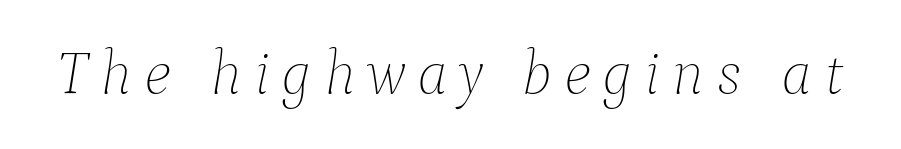
The image shows 63 px thin type, italic (leaning right); set not underlined; low stroke contrast and a medium x-height.
